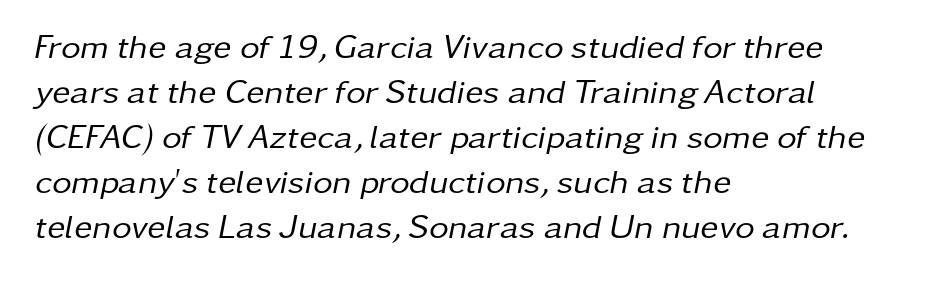
Q: Is the text bold? A: No.
Q: Is the text italic (slanted)? A: Yes, it leans right by about 11 degrees.
Q: Is the text underlined? A: No.
Q: How is the paragraph aligned? A: Left-aligned.
Q: Is the spacing between letters normal or unusually wide? A: Normal.
Q: Is the spacing between lines tight, normal or loose? A: Normal.
Q: Width (condensed, normal, or wide)? A: Normal.
Q: Stroke contrast? A: Low.
Q: x-height? A: Medium.
Q: Monospaced? A: No.
